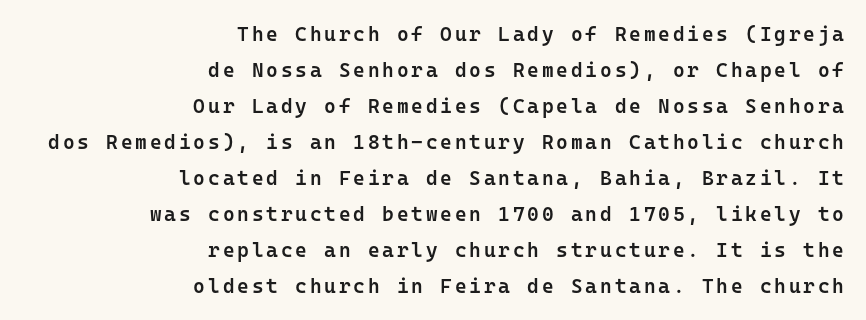
{"italic": "no", "bold": "semi", "underline": "no", "align": "right", "line_spacing_ratio": 1.8, "glyph_px": 20}
